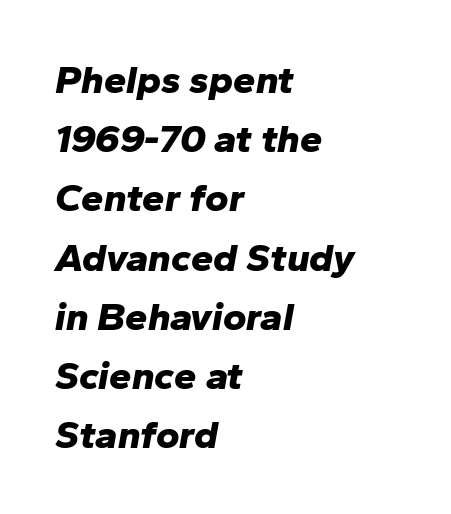
The paragraph shown leans on its left margin. Spacing verdict: proportional, widths tailored to each character. Words float on clear page, feet unadorned. Emphasis-style slanted type is in use. The leading is moderate, giving the passage an even texture.
